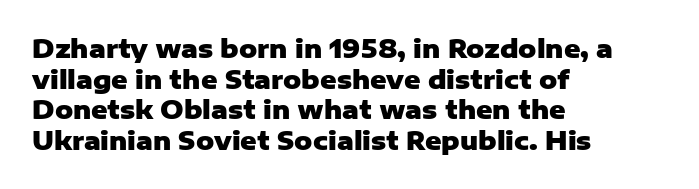
In CSS terms this would be text-align: left. Anything drawn beneath the words? Only blank space. Posture: upright roman. As a designer I'd log this as weight 700, bold.
